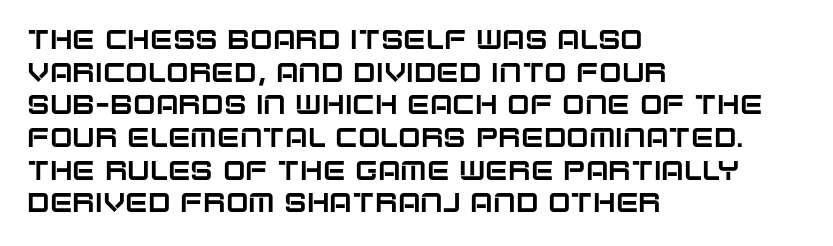
Q: Is the text italic (slanted)? A: No, it is upright.
Q: Is the text underlined? A: No.
Q: How is the paragraph aligned? A: Left-aligned.
Q: Is the spacing between letters normal or unusually wide? A: Normal.
